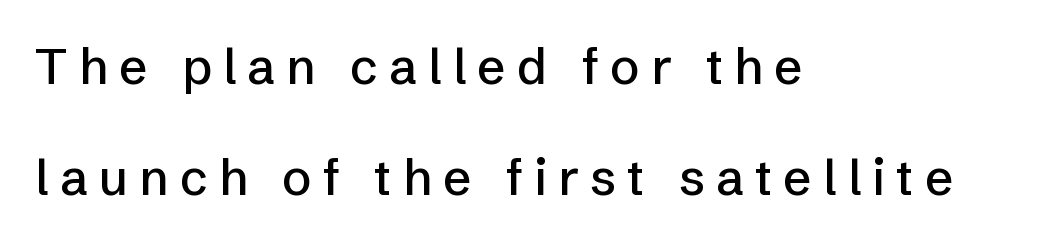
Q: Is the text italic (slanted)? A: No, it is upright.
Q: Is the typeface a serif or a sans-serif typeface? A: Sans-serif.
Q: Is the text underlined? A: No.
Q: How is the paragraph aligned? A: Left-aligned.
Q: Is the spacing between letters normal or unusually wide? A: Unusually wide.
Q: Is the spacing between lines tight, normal or loose? A: Loose.
Q: Width (condensed, normal, or wide)? A: Normal.
Q: Stroke contrast? A: Low.
Q: x-height? A: Medium.
Q: Monospaced? A: No.
